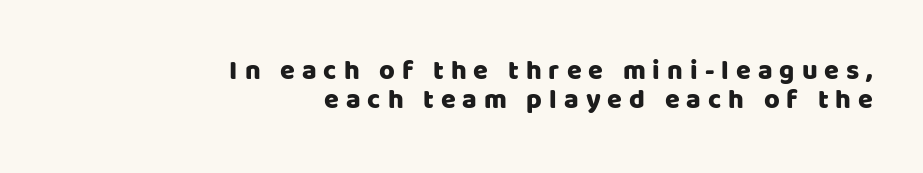
{"italic": "no", "underline": "no", "align": "right", "line_spacing": "tight", "line_spacing_ratio": 1.09, "letter_spacing": "wide", "letter_spacing_em": 0.26, "glyph_px": 27}
